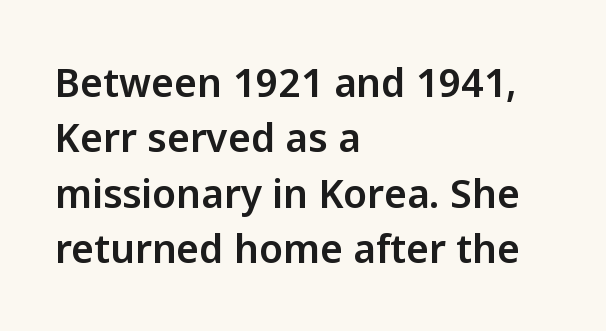
Is this a sans? Yes — the strokes have no serifs. Beneath every word, the page is bare. You can tell it's not italic because the verticals are truly vertical. Alignment: flush left.
